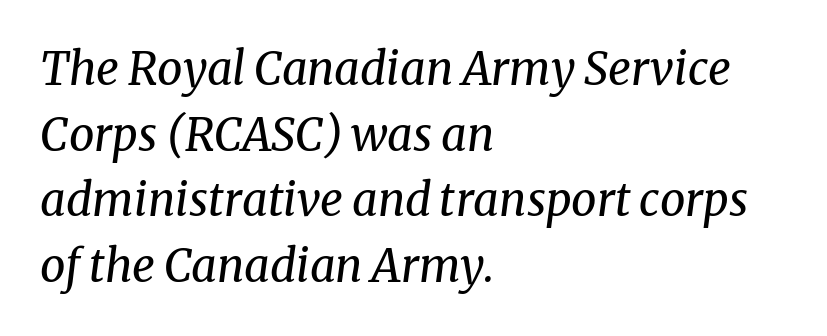
Q: Is the text bold? A: No.
Q: Is the text italic (slanted)? A: Yes, it leans right by about 8 degrees.
Q: Is the typeface a serif or a sans-serif typeface? A: Serif.
Q: Is the text underlined? A: No.
Q: How is the paragraph aligned? A: Left-aligned.
Q: Is the spacing between letters normal or unusually wide? A: Normal.
Q: Is the spacing between lines tight, normal or loose? A: Normal.
Q: Width (condensed, normal, or wide)? A: Normal.
Q: Stroke contrast? A: Medium.
Q: x-height? A: Medium.
Q: Monospaced? A: No.
